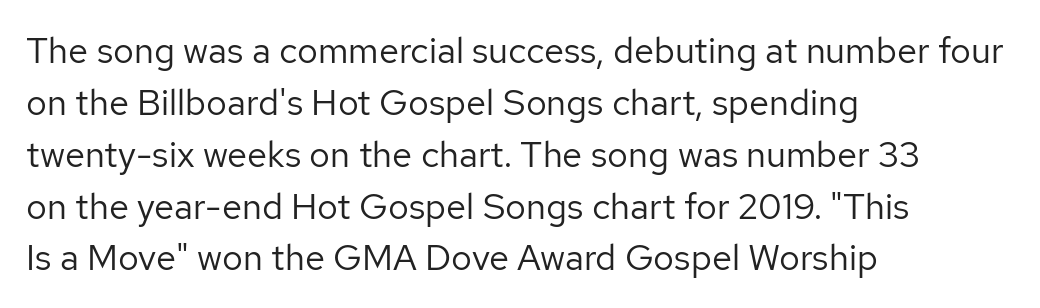
The image shows 36 px regular-weight sans-serif type, upright; set left-aligned, normal line spacing (1.44x), normal letter spacing, not underlined; low stroke contrast and a medium x-height.
